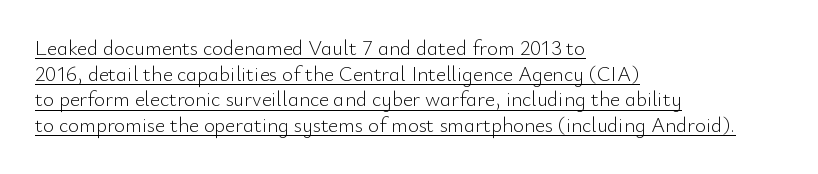
Weight: regular or lighter. The gaps between neighbouring characters are ordinary and unremarkable. Leftover space on each line is placed entirely after the last word. The specimen includes a rule beneath the text block's lines.
